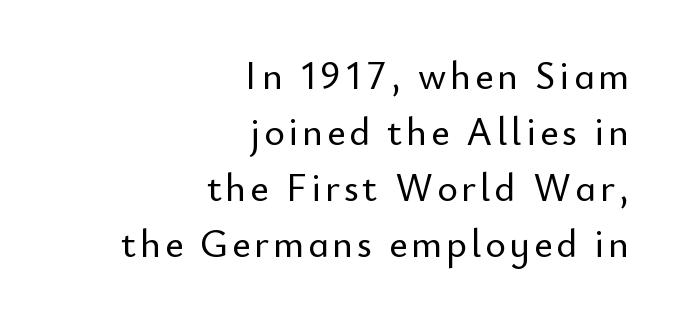
Each letter's strokes conclude bluntly, with no projecting serifs. Notice how the stems are strictly vertical — no italics here. A bare baseline throughout the passage. Each letter keeps its own natural width here, so spacing adapts to shape. Short and long lines alike share a common ending point at right.
